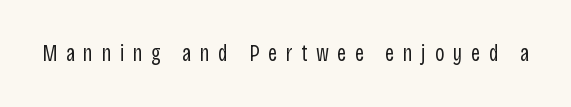
Q: Is the text bold? A: No.
Q: Is the text italic (slanted)? A: No, it is upright.
Q: Is the text underlined? A: No.
Q: Is the spacing between letters normal or unusually wide? A: Unusually wide.
